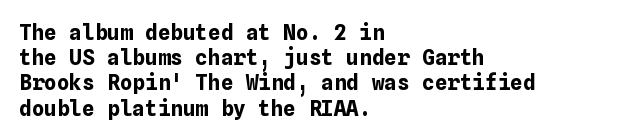
Each line starts at the same left margin while the right side varies. Upright lettering throughout. What stands out about the letter spacing? Nothing — it is the standard amount. Check the space under the baseline: it is left empty. The typesetting leans heavy: a genuine bold.
